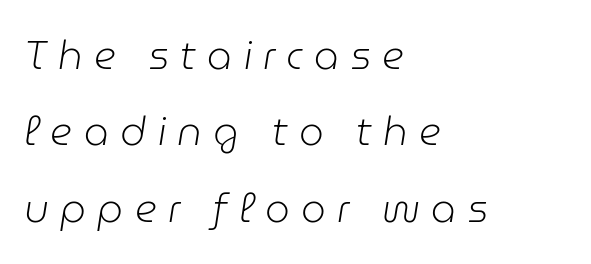
No word sits above an underline. The rendering uses natural spacing where letterforms have individual widths. Letters have the restrained weight of plain body copy at most. In terms of posture, this sample is oblique. The gaps between neighbouring characters are conspicuously large.
